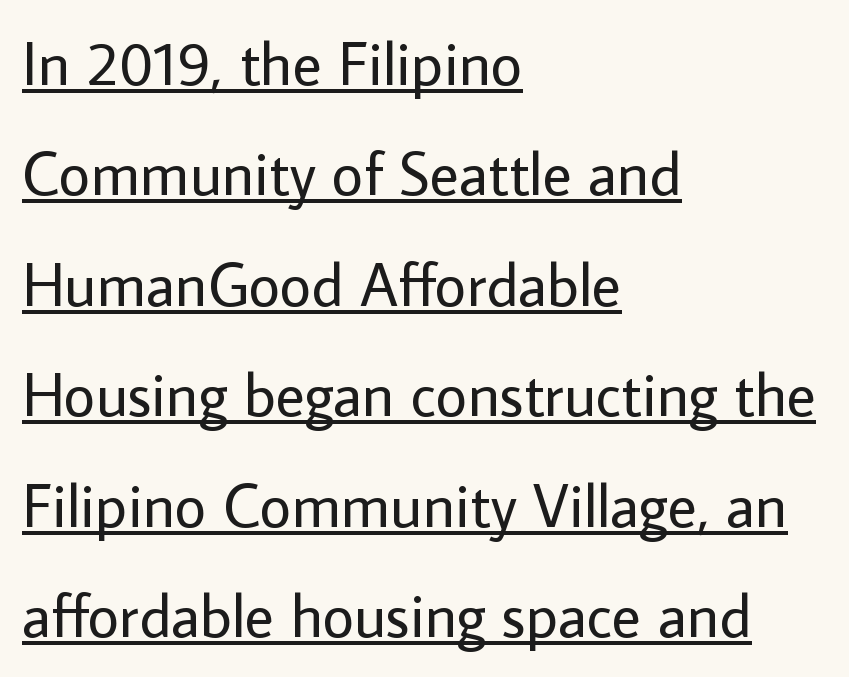
Q: Is the text bold? A: No.
Q: Is the text italic (slanted)? A: No, it is upright.
Q: Is the typeface a serif or a sans-serif typeface? A: Sans-serif.
Q: Is the text underlined? A: Yes.
Q: How is the paragraph aligned? A: Left-aligned.
Q: Is the spacing between letters normal or unusually wide? A: Normal.
Q: Width (condensed, normal, or wide)? A: Normal.
Q: Stroke contrast? A: Low.
Q: x-height? A: Medium.
Q: Monospaced? A: No.
